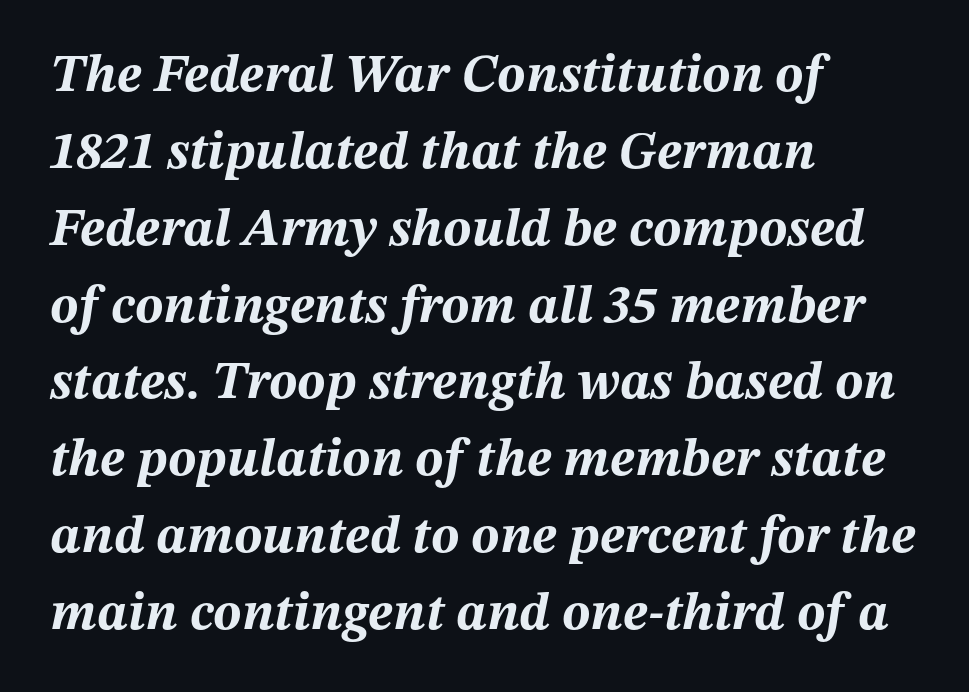
{"italic": "yes", "lean": "right", "slant_degrees": 12, "bold": "yes", "weight": "bold", "width": "normal", "stroke_contrast": "medium", "x_height": "medium", "monospaced": "no", "underline": "no", "align": "left", "line_spacing": "normal", "line_spacing_ratio": 1.45, "letter_spacing": "normal", "letter_spacing_em": 0.0, "glyph_px": 53}
